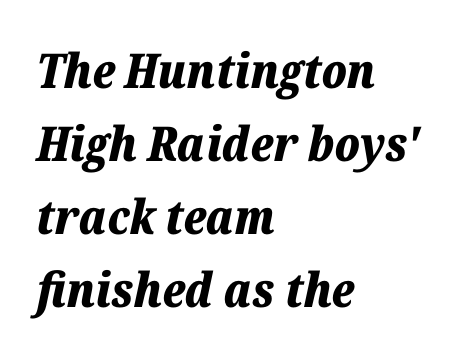
The face used here has the dense, thick strokes of a bold. Is the block centered? No — it sits flush against the left margin. The horizontal fit of the characters is conventional and even. You could not count columns in this text — the font is proportionally spaced.
